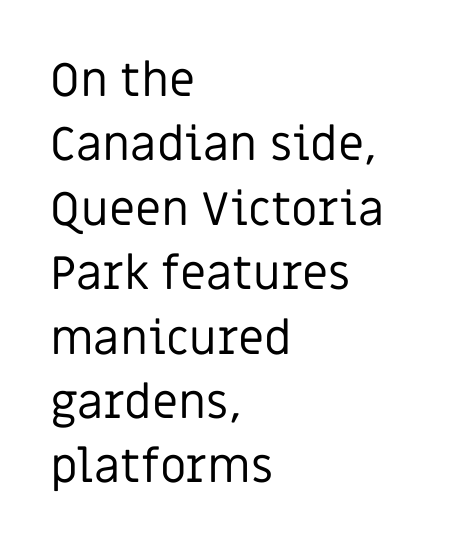
{"serif": "no", "italic": "no", "bold": "no", "weight": "regular", "width": "normal", "stroke_contrast": "low", "x_height": "large", "monospaced": "no", "underline": "no", "align": "left", "line_spacing": "normal", "line_spacing_ratio": 1.37, "letter_spacing": "normal", "letter_spacing_em": 0.0, "glyph_px": 47}
